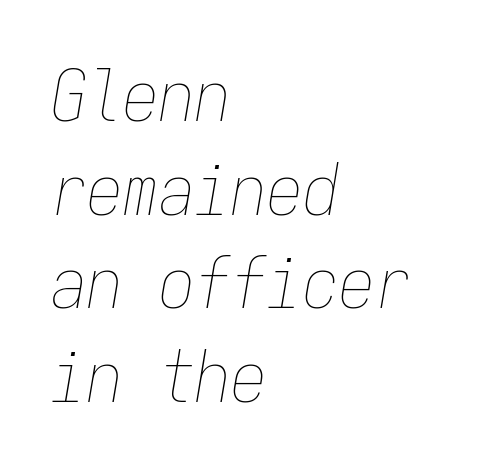
Q: Is the text bold? A: No.
Q: Is the text italic (slanted)? A: Yes, it leans right by about 9 degrees.
Q: Is the text underlined? A: No.
Q: How is the paragraph aligned? A: Left-aligned.
Q: Is the spacing between letters normal or unusually wide? A: Normal.
Q: Is the spacing between lines tight, normal or loose? A: Normal.
Q: Width (condensed, normal, or wide)? A: Condensed.
Q: Stroke contrast? A: Low.
Q: x-height? A: Medium.
Q: Monospaced? A: Yes.
